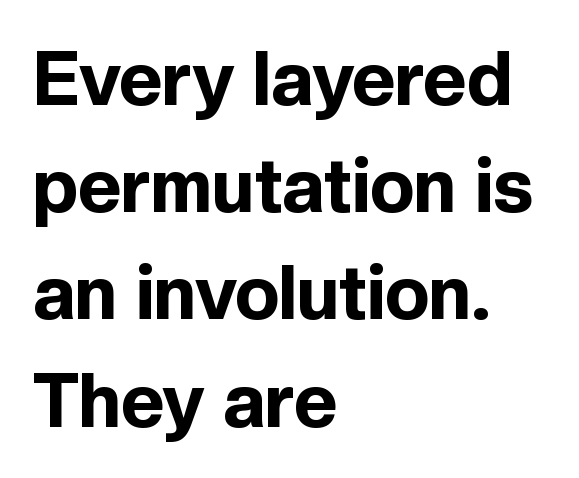
The image shows 75 px bold sans-serif type, upright; set left-aligned, normal line spacing (1.43x), normal letter spacing, not underlined; a medium x-height.
